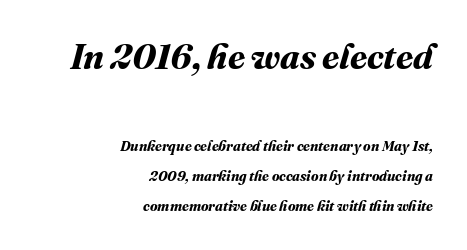
The image shows 35 px bold type; set right-aligned, loose line spacing (2.15x), normal letter spacing, not underlined; the first (top) block is 2.5x larger; medium stroke contrast and a medium x-height.
